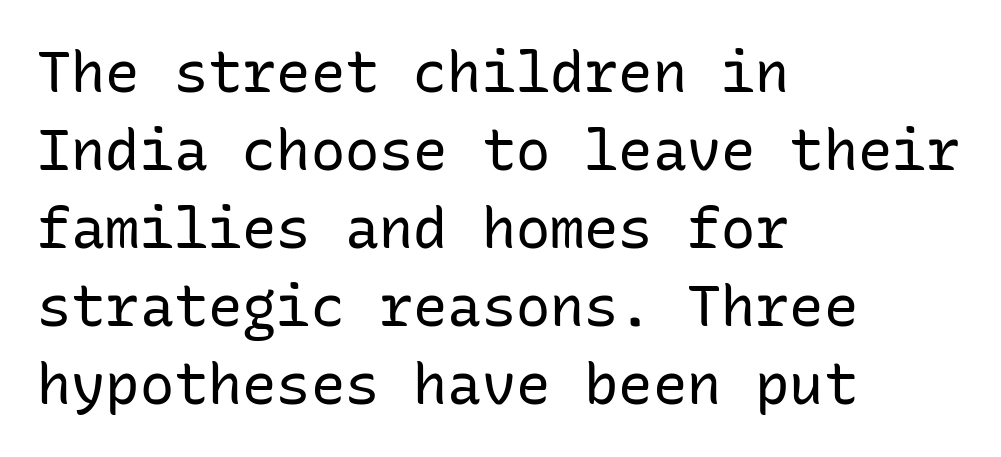
Stroke terminals: plain, sans-serif. Tall strokes in this sample are plumb rather than angled. Teacher's note: observe the even left margin — that is flush-left alignment. Leading: standard. The letterforms sit at book weight or below. The zone under the glyphs is completely vacant.
